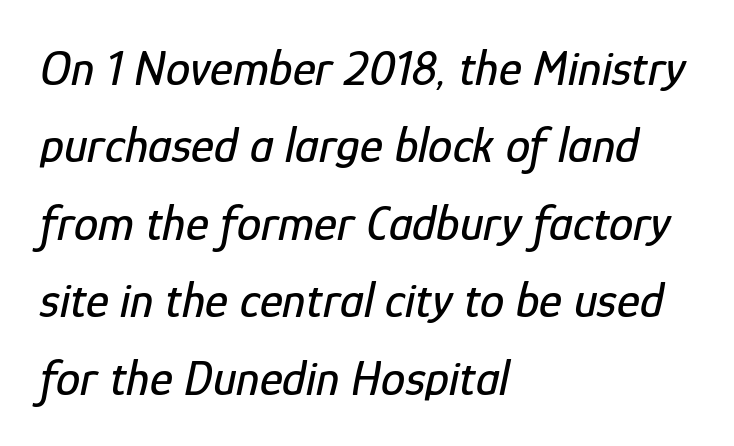
Horizontal alignment here is leftward, the default for most running prose. Is the type slanted? Yes — the strokes lean at a clear angle. The horizontal fit of the characters is conventional and even. Check under the words: just untouched page.
